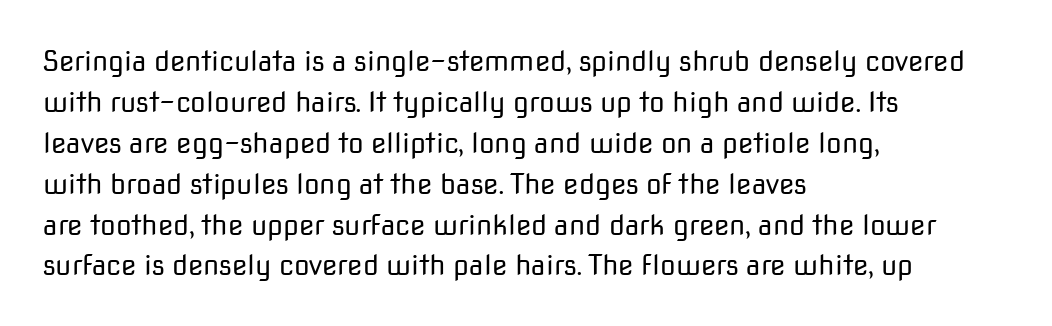
Glance below the letters and you will spot only blank space. These lines are set flush left with a ragged right edge. Upright lettering throughout. Leading matches the norm, producing a regular column.
